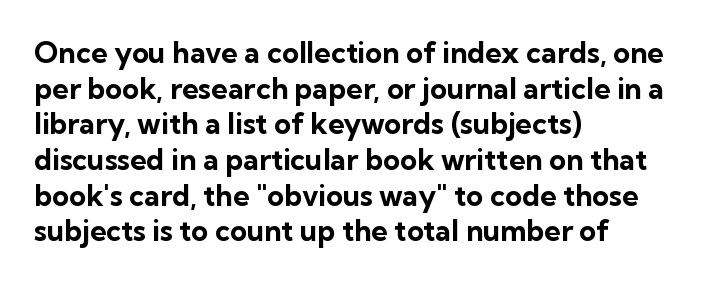
The space directly below the letters is spotless. Students, note that the glyphs here touch the page at normal intervals. On the weight axis this lands at bold, roughly 700. Character widths vary here, with narrow letters taking less room than wide ones. The typography opts for an upright posture over an oblique one. The typesetter chose a ragged-right arrangement here.
